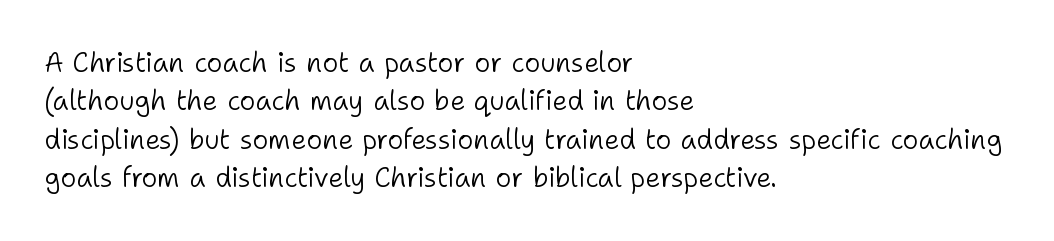
{"italic": "no", "bold": "no", "underline": "no", "align": "left", "line_spacing": "normal", "line_spacing_ratio": 1.42, "letter_spacing": "normal", "letter_spacing_em": 0.0, "glyph_px": 27}
